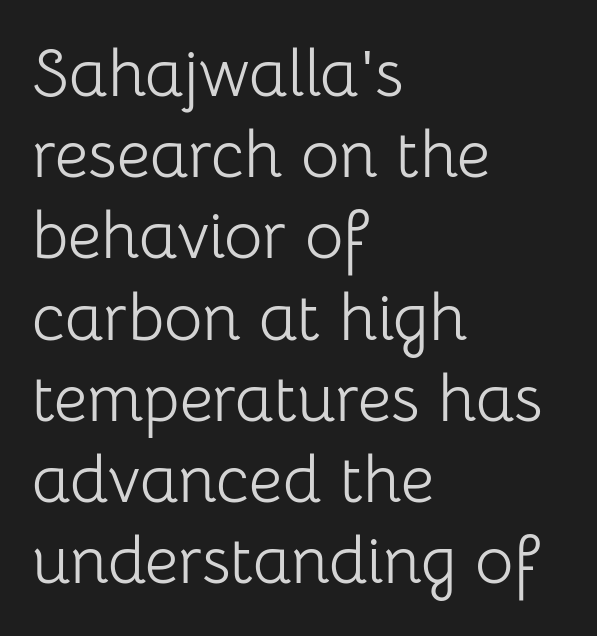
The passage shown is not bold in any degree. The letters advance in unequal steps, a hallmark of proportional type. Every row of glyphs begins at an identical x-position on the left. Observe the ordinary spacing: letters are neighbours, not strangers. The zone under the glyphs is completely vacant. The typeface chosen for these lines omits serifs.
